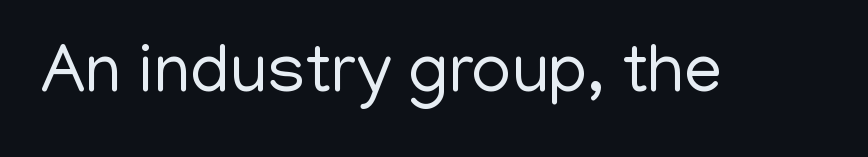
The image shows 69 px regular-weight sans-serif type, upright; set normal letter spacing, not underlined; low stroke contrast and a medium x-height.
